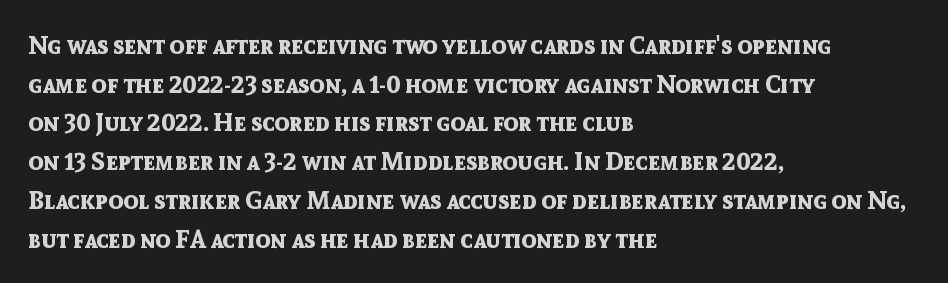
The image shows 25 px bold type, upright; set left-aligned, normal line spacing (1.55x), normal letter spacing, not underlined.
